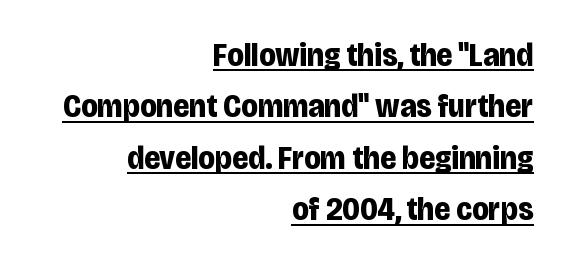
{"serif": "no", "italic": "no", "bold": "yes", "weight": "bold", "width": "condensed", "stroke_contrast": "low", "x_height": "large", "monospaced": "no", "underline": "yes", "align": "right", "line_spacing": "normal", "line_spacing_ratio": 1.56, "letter_spacing": "normal", "letter_spacing_em": 0.0, "glyph_px": 33}
